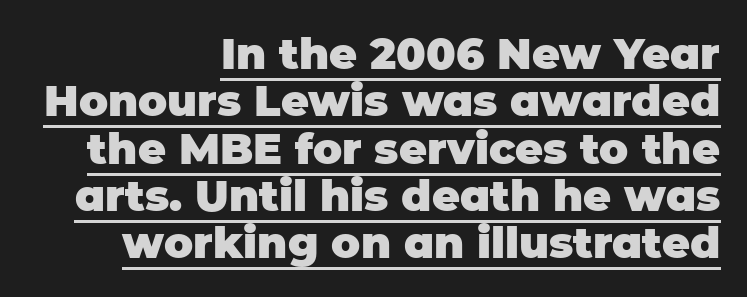
Q: Is the text bold? A: Yes.
Q: Is the text italic (slanted)? A: No, it is upright.
Q: Is the typeface a serif or a sans-serif typeface? A: Sans-serif.
Q: Is the text underlined? A: Yes.
Q: How is the paragraph aligned? A: Right-aligned.
Q: Is the spacing between letters normal or unusually wide? A: Normal.
Q: Is the spacing between lines tight, normal or loose? A: Tight.
Q: Width (condensed, normal, or wide)? A: Normal.
Q: Stroke contrast? A: Low.
Q: x-height? A: Large.
Q: Monospaced? A: No.
